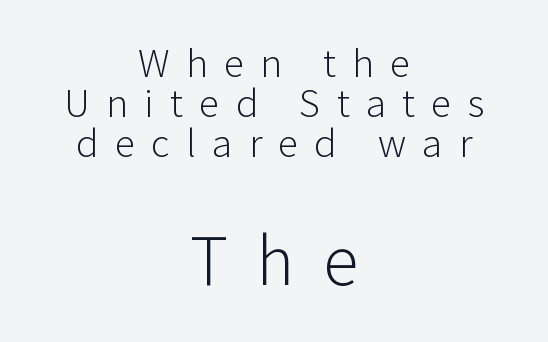
Q: Is the text bold? A: No.
Q: Is the text italic (slanted)? A: No, it is upright.
Q: Is the typeface a serif or a sans-serif typeface? A: Sans-serif.
Q: Is the text underlined? A: No.
Q: How is the paragraph aligned? A: Centered.
Q: Is the spacing between letters normal or unusually wide? A: Unusually wide.
Q: Is the spacing between lines tight, normal or loose? A: Tight.
Q: Which block of text is set in a larger size, the first (top) or the second (bottom)? A: The second (bottom) one.
Q: Width (condensed, normal, or wide)? A: Normal.
Q: Stroke contrast? A: Low.
Q: x-height? A: Medium.
Q: Monospaced? A: No.
